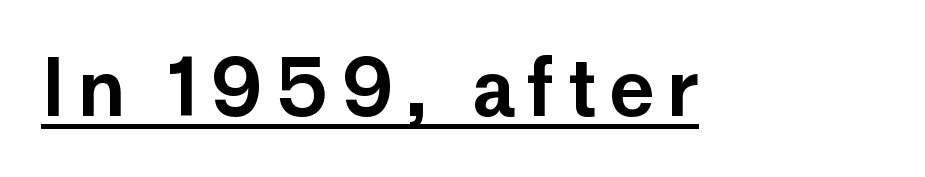
Q: Is the text italic (slanted)? A: No, it is upright.
Q: Is the typeface a serif or a sans-serif typeface? A: Sans-serif.
Q: Is the text underlined? A: Yes.
Q: Width (condensed, normal, or wide)? A: Normal.
Q: Stroke contrast? A: Low.
Q: x-height? A: Medium.
Q: Monospaced? A: No.
